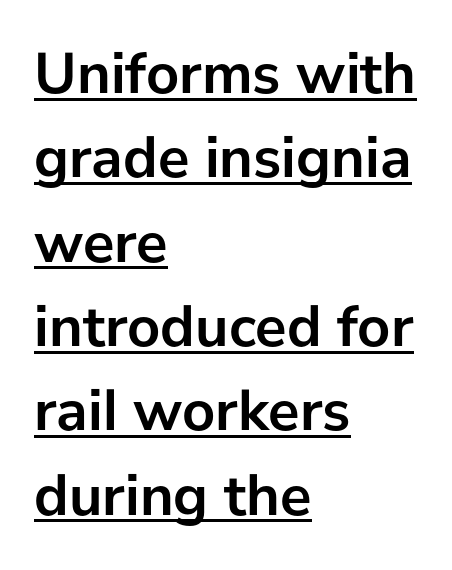
The image shows 59 px semibold sans-serif type, upright; set left-aligned, normal line spacing (1.43x), normal letter spacing, underlined; low stroke contrast and a medium x-height.
